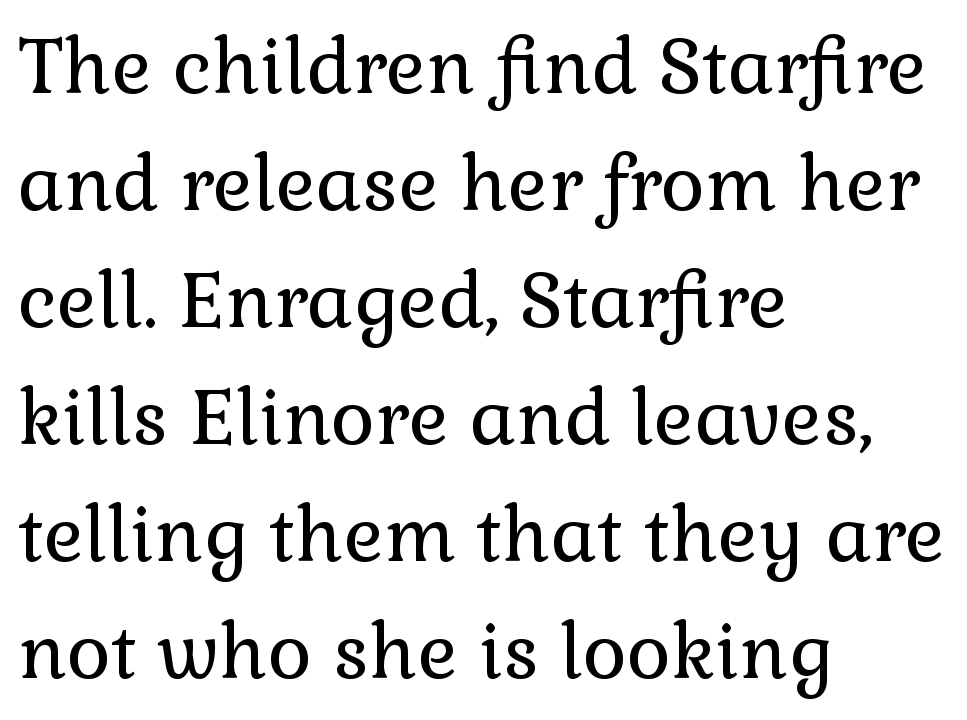
{"serif": "yes", "italic": "no", "bold": "no", "weight": "regular", "width": "normal", "x_height": "medium", "monospaced": "no", "underline": "no", "align": "left", "line_spacing": "normal", "line_spacing_ratio": 1.54, "letter_spacing": "normal", "letter_spacing_em": 0.0, "glyph_px": 76}
